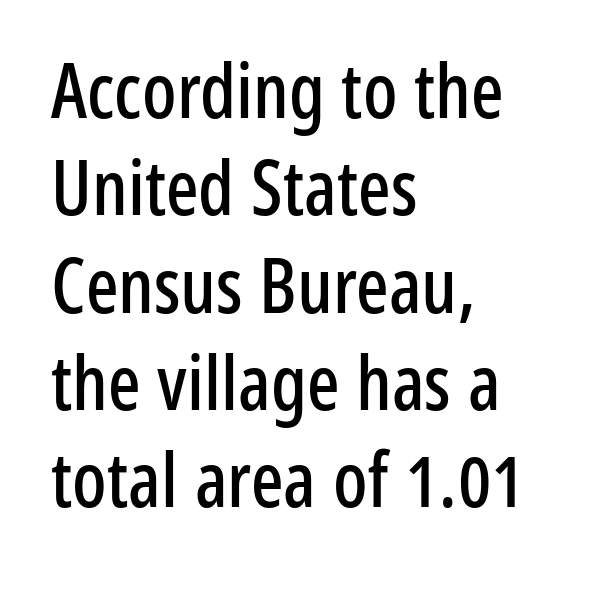
The image shows 76 px condensed sans-serif type, upright; set left-aligned, normal line spacing (1.28x), normal letter spacing, not underlined; low stroke contrast and a medium x-height.
